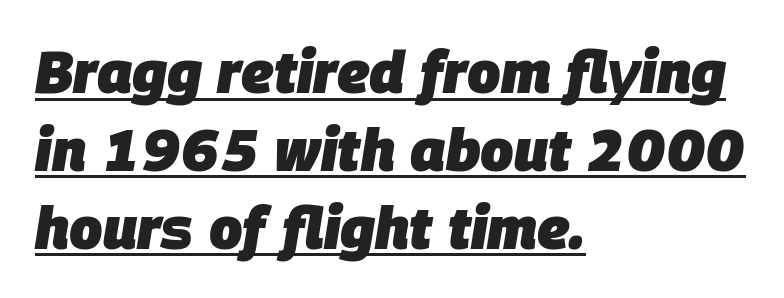
Q: Is the text bold? A: Yes.
Q: Is the text italic (slanted)? A: Yes, it leans right by about 9 degrees.
Q: Is the text underlined? A: Yes.
Q: How is the paragraph aligned? A: Left-aligned.
Q: Is the spacing between letters normal or unusually wide? A: Normal.
Q: Is the spacing between lines tight, normal or loose? A: Normal.
Q: Width (condensed, normal, or wide)? A: Normal.
Q: Stroke contrast? A: Low.
Q: x-height? A: Large.
Q: Monospaced? A: No.
